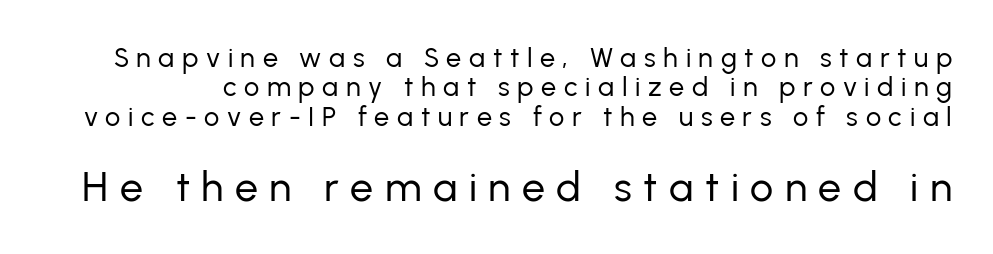
Q: Is the text bold? A: No.
Q: Is the text italic (slanted)? A: No, it is upright.
Q: Is the typeface a serif or a sans-serif typeface? A: Sans-serif.
Q: Is the text underlined? A: No.
Q: Is the spacing between letters normal or unusually wide? A: Unusually wide.
Q: Is the spacing between lines tight, normal or loose? A: Tight.
Q: Which block of text is set in a larger size, the first (top) or the second (bottom)? A: The second (bottom) one.
Q: Width (condensed, normal, or wide)? A: Normal.
Q: Stroke contrast? A: Low.
Q: x-height? A: Medium.
Q: Monospaced? A: No.
